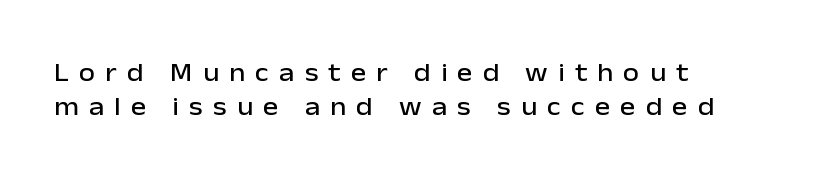
Q: Is the text italic (slanted)? A: No, it is upright.
Q: Is the text underlined? A: No.
Q: How is the paragraph aligned? A: Left-aligned.
Q: Is the spacing between letters normal or unusually wide? A: Unusually wide.
Q: Is the spacing between lines tight, normal or loose? A: Normal.
